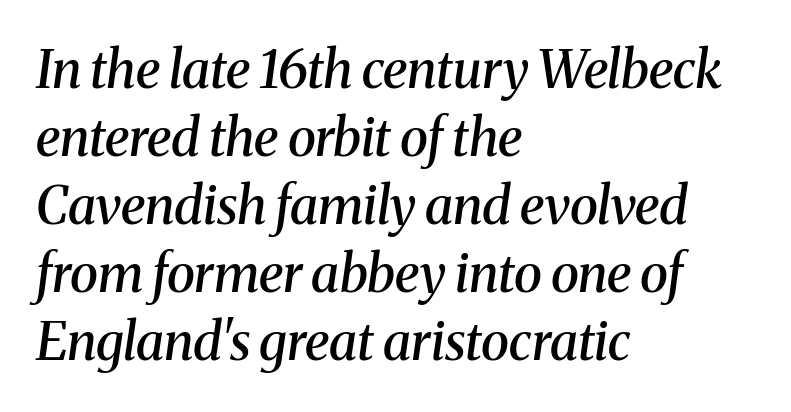
{"serif": "yes", "italic": "yes", "lean": "right", "slant_degrees": 8, "bold": "semi", "weight": "semibold", "width": "normal", "stroke_contrast": "medium", "x_height": "medium", "monospaced": "no", "underline": "no", "align": "left", "line_spacing": "normal", "line_spacing_ratio": 1.31, "letter_spacing": "normal", "letter_spacing_em": 0.0, "glyph_px": 52}
